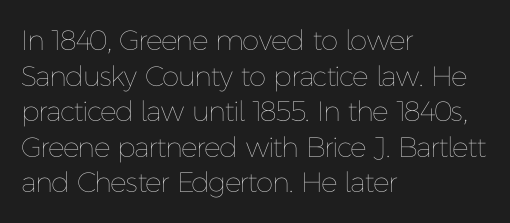
Q: Is the text bold? A: No.
Q: Is the text italic (slanted)? A: No, it is upright.
Q: Is the text underlined? A: No.
Q: How is the paragraph aligned? A: Left-aligned.
Q: Is the spacing between letters normal or unusually wide? A: Normal.
Q: Is the spacing between lines tight, normal or loose? A: Normal.
Q: Width (condensed, normal, or wide)? A: Normal.
Q: Stroke contrast? A: Low.
Q: x-height? A: Medium.
Q: Monospaced? A: No.
